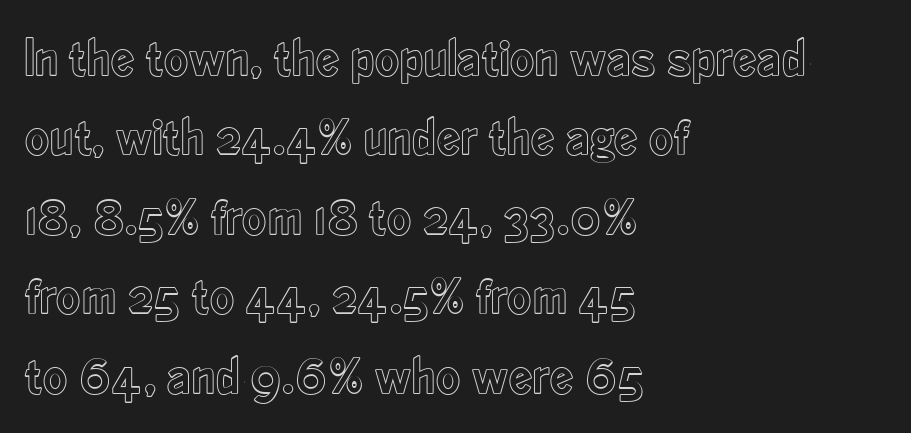
Q: Is the text italic (slanted)? A: No, it is upright.
Q: Is the text underlined? A: No.
Q: How is the paragraph aligned? A: Left-aligned.
Q: Is the spacing between letters normal or unusually wide? A: Normal.
Q: Is the spacing between lines tight, normal or loose? A: Normal.
Q: Width (condensed, normal, or wide)? A: Condensed.
Q: x-height? A: Small.
Q: Monospaced? A: No.
